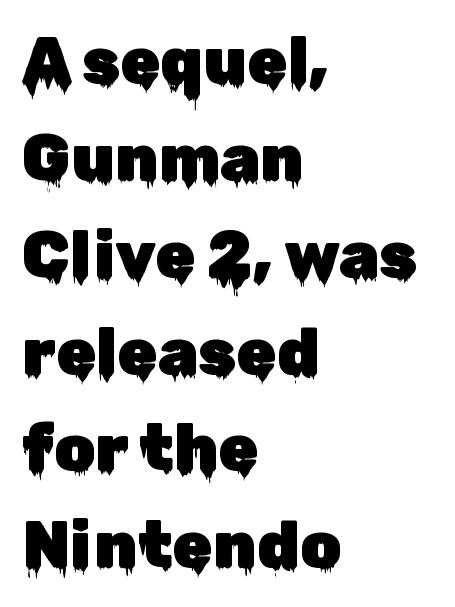
The image shows 65 px sans-serif type, upright; set left-aligned, normal line spacing (1.49x), normal letter spacing, not underlined; low stroke contrast and a medium x-height.
